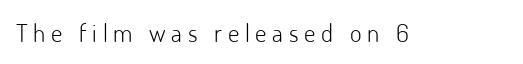
Q: Is the text bold? A: No.
Q: Is the text italic (slanted)? A: No, it is upright.
Q: Is the text underlined? A: No.
Q: Is the spacing between letters normal or unusually wide? A: Unusually wide.
